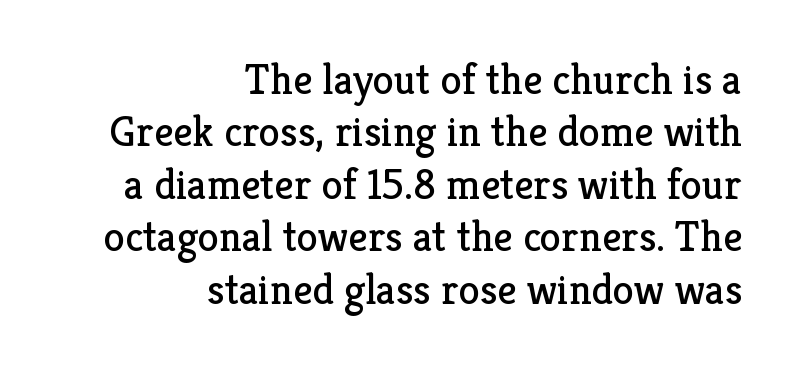
{"serif": "yes", "italic": "no", "bold": "no", "weight": "regular", "width": "normal", "stroke_contrast": "low", "x_height": "medium", "monospaced": "no", "underline": "no", "align": "right", "line_spacing_ratio": 1.22, "letter_spacing": "normal", "letter_spacing_em": 0.0, "glyph_px": 43}
